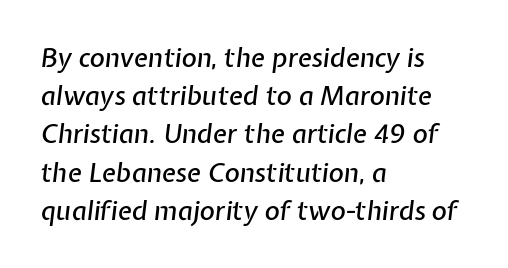
Quick note: interline space is typical. Anything drawn beneath the words? Only blank space. The horizontal fit of the characters is conventional and even. Is the block centered? No — it sits flush against the left margin. These lines were composed using italics.
